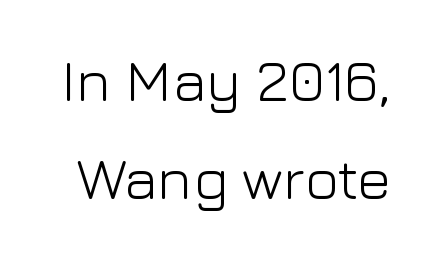
Q: Is the text bold? A: No.
Q: Is the text italic (slanted)? A: No, it is upright.
Q: Is the typeface a serif or a sans-serif typeface? A: Sans-serif.
Q: Is the text underlined? A: No.
Q: Is the spacing between letters normal or unusually wide? A: Normal.
Q: Is the spacing between lines tight, normal or loose? A: Normal.
Q: Width (condensed, normal, or wide)? A: Normal.
Q: Stroke contrast? A: Low.
Q: x-height? A: Medium.
Q: Monospaced? A: No.
